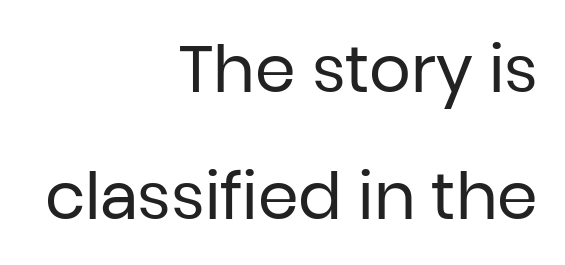
A typesetter would mark this as roman, not italic. Caption: multi-line text, flush right, ragged left. Vertical stems look standard width or narrower in stroke. Leading: increased. Words appear dense and cohesive because spacing is normal. A typesetter would call this proportional, since set widths differ per character.
